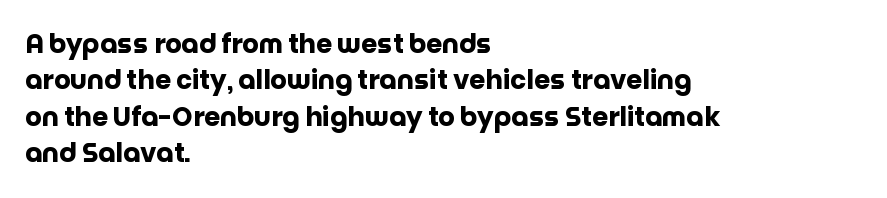
{"italic": "no", "bold": "yes", "underline": "no", "align": "left", "line_spacing": "normal", "line_spacing_ratio": 1.4, "letter_spacing": "normal", "letter_spacing_em": 0.0, "glyph_px": 26}
